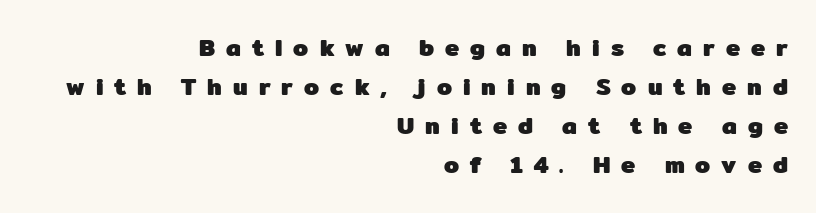
{"italic": "no", "bold": "yes", "underline": "no", "align": "right", "line_spacing": "normal", "line_spacing_ratio": 1.63, "letter_spacing": "wide", "letter_spacing_em": 0.46, "glyph_px": 24}
